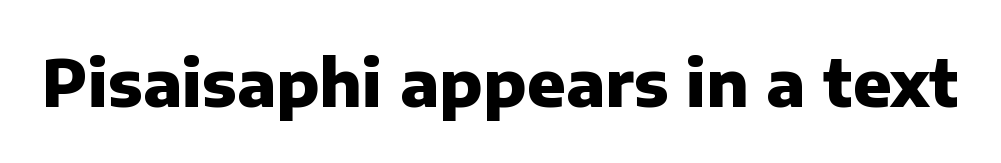
Q: Is the text bold? A: Yes.
Q: Is the text italic (slanted)? A: No, it is upright.
Q: Is the typeface a serif or a sans-serif typeface? A: Sans-serif.
Q: Is the text underlined? A: No.
Q: Is the spacing between letters normal or unusually wide? A: Normal.
Q: Width (condensed, normal, or wide)? A: Normal.
Q: Stroke contrast? A: Low.
Q: x-height? A: Medium.
Q: Monospaced? A: No.
